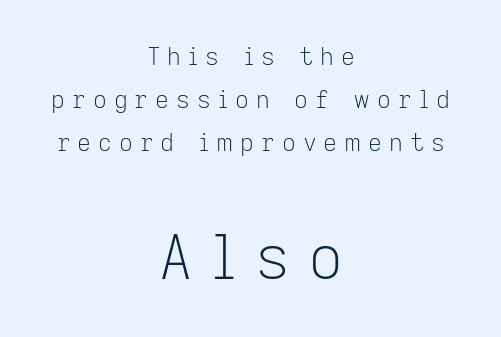
The image shows 61 px light sans-serif type, upright; set centered, line spacing 1.79x, unusually wide letter spacing (+0.29 em), not underlined; the second (bottom) block is 2.54x larger; low stroke contrast and a medium x-height.
